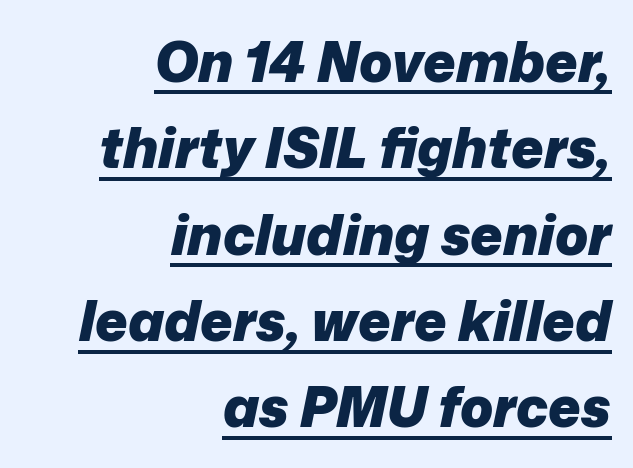
The image shows 55 px heavy type, italic (leaning right); set right-aligned, normal line spacing (1.57x), normal letter spacing, underlined; low stroke contrast and a medium x-height.
